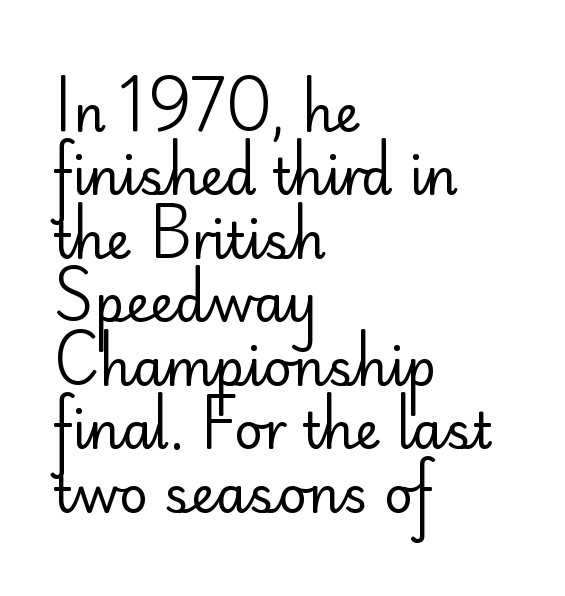
{"serif": "no", "italic": "no", "bold": "no", "weight": "regular", "width": "normal", "stroke_contrast": "low", "x_height": "small", "monospaced": "no", "underline": "no", "align": "left", "line_spacing": "normal", "line_spacing_ratio": 1.27, "letter_spacing": "normal", "letter_spacing_em": 0.0, "glyph_px": 50}
